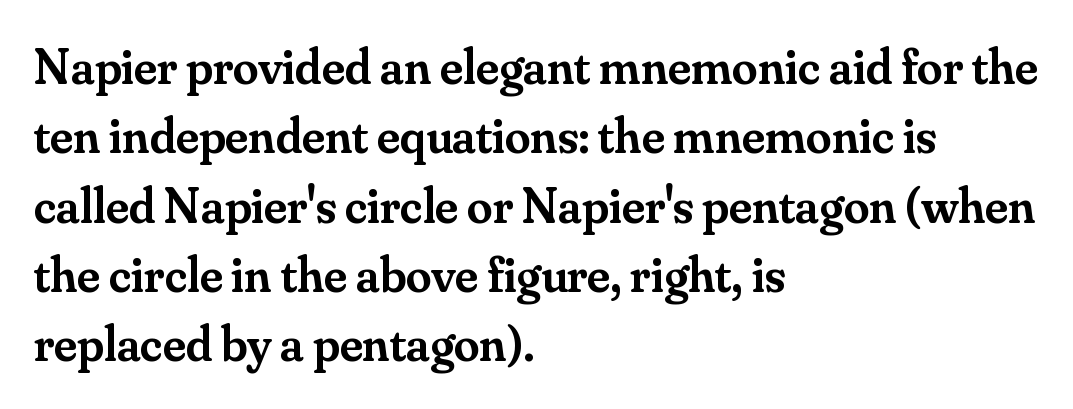
Q: Is the text bold? A: Semi-bold.
Q: Is the text italic (slanted)? A: No, it is upright.
Q: Is the typeface a serif or a sans-serif typeface? A: Serif.
Q: Is the text underlined? A: No.
Q: How is the paragraph aligned? A: Left-aligned.
Q: Is the spacing between letters normal or unusually wide? A: Normal.
Q: Is the spacing between lines tight, normal or loose? A: Normal.
Q: Width (condensed, normal, or wide)? A: Normal.
Q: Stroke contrast? A: Medium.
Q: x-height? A: Small.
Q: Monospaced? A: No.
